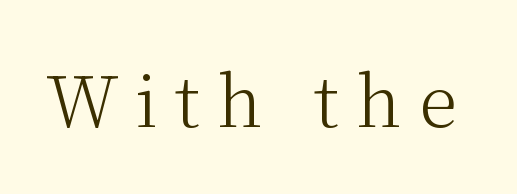
The image shows 70 px light serif type, upright; set unusually wide letter spacing (+0.24 em), not underlined; medium stroke contrast and a medium x-height.
